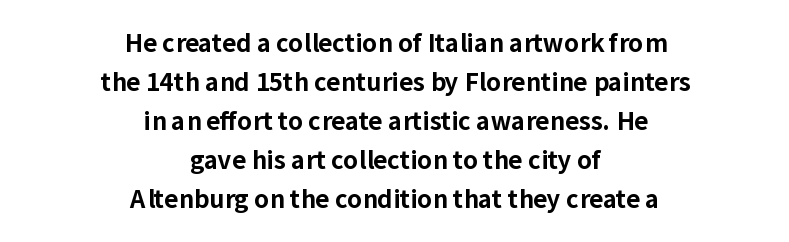
{"italic": "no", "bold": "yes", "underline": "no", "align": "center", "line_spacing": "normal", "line_spacing_ratio": 1.63, "letter_spacing": "normal", "letter_spacing_em": 0.0, "glyph_px": 24}
